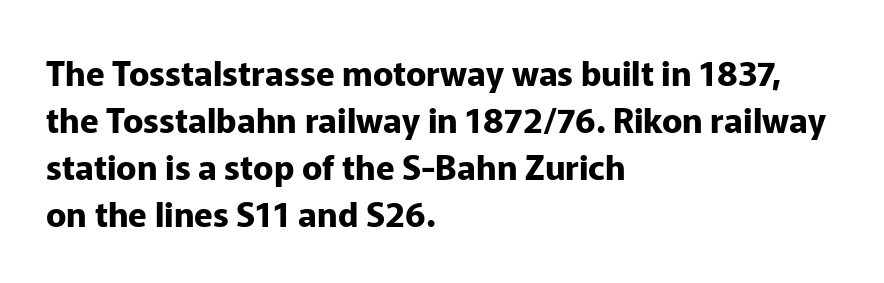
The image shows 34 px bold sans-serif type, upright; set left-aligned, normal line spacing (1.38x), normal letter spacing, not underlined; low stroke contrast and a medium x-height.
